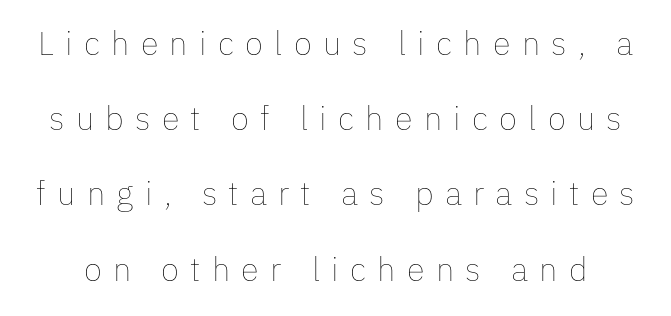
Q: Is the text bold? A: No.
Q: Is the text italic (slanted)? A: No, it is upright.
Q: Is the text underlined? A: No.
Q: Is the spacing between letters normal or unusually wide? A: Unusually wide.
Q: Is the spacing between lines tight, normal or loose? A: Loose.
Q: Width (condensed, normal, or wide)? A: Normal.
Q: Stroke contrast? A: Low.
Q: x-height? A: Medium.
Q: Monospaced? A: No.
